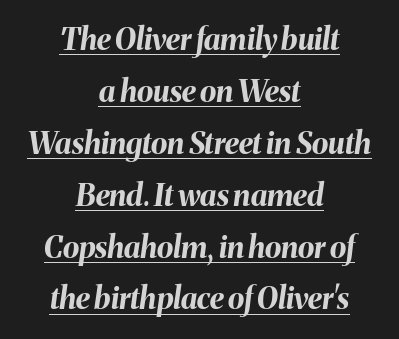
The image shows 30 px bold type, italic (leaning right); set centered, line spacing 1.73x, normal letter spacing, underlined; medium stroke contrast and a medium x-height.
